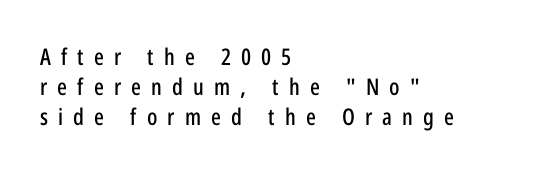
All the whitespace from short lines collects on the right. Has an underline been added? It has not. The type is letterspaced generously, with wide tracking. Quick note: not italic, upright.
